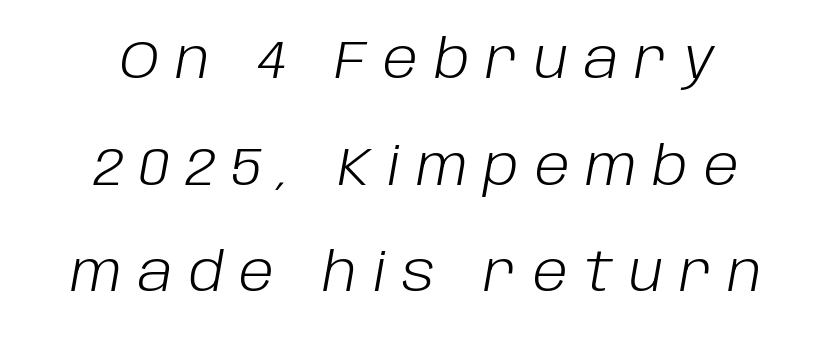
The image shows 53 px light type, italic (leaning right); set centered, loose line spacing (2.01x), unusually wide letter spacing (+0.31 em), not underlined; low stroke contrast and a large x-height.
